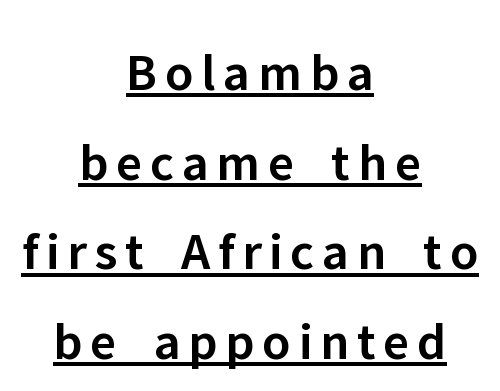
{"serif": "no", "italic": "no", "bold": "semi", "weight": "semibold", "width": "normal", "stroke_contrast": "low", "x_height": "medium", "monospaced": "no", "underline": "yes", "align": "center", "line_spacing": "normal", "line_spacing_ratio": 1.66, "glyph_px": 54}
